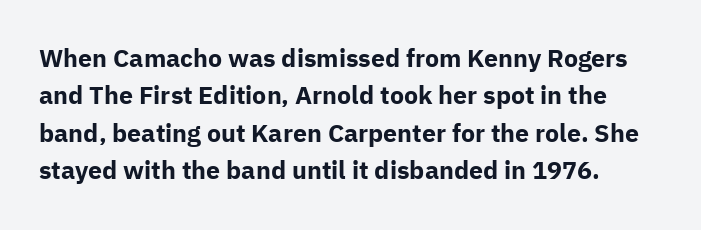
Q: Is the text bold? A: Yes.
Q: Is the text italic (slanted)? A: No, it is upright.
Q: Is the text underlined? A: No.
Q: Is the spacing between letters normal or unusually wide? A: Normal.
Q: Is the spacing between lines tight, normal or loose? A: Normal.
